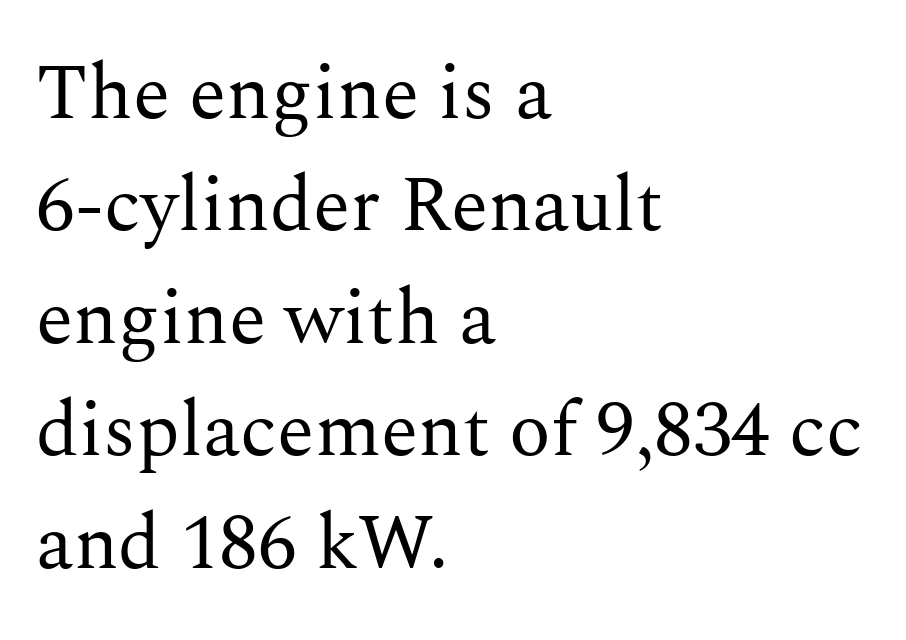
The image shows 77 px regular-weight serif type, upright; set left-aligned, normal line spacing (1.46x), normal letter spacing, not underlined; medium stroke contrast and a medium x-height.
